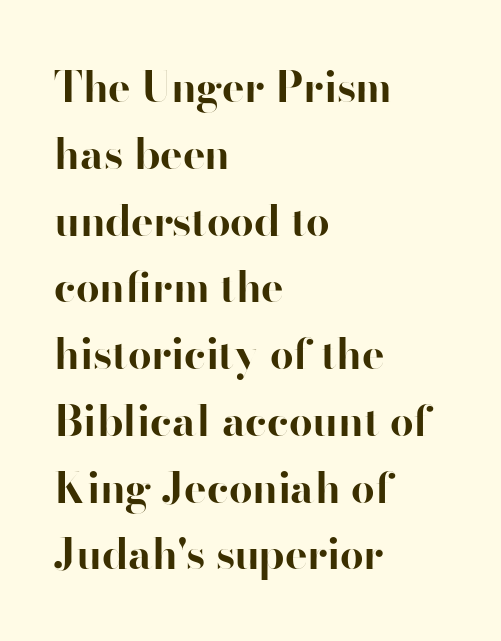
{"serif": "no", "italic": "no", "bold": "yes", "weight": "bold", "width": "normal", "stroke_contrast": "high", "x_height": "small", "monospaced": "no", "underline": "no", "align": "left", "line_spacing": "normal", "line_spacing_ratio": 1.59, "letter_spacing": "normal", "letter_spacing_em": 0.0, "glyph_px": 42}
